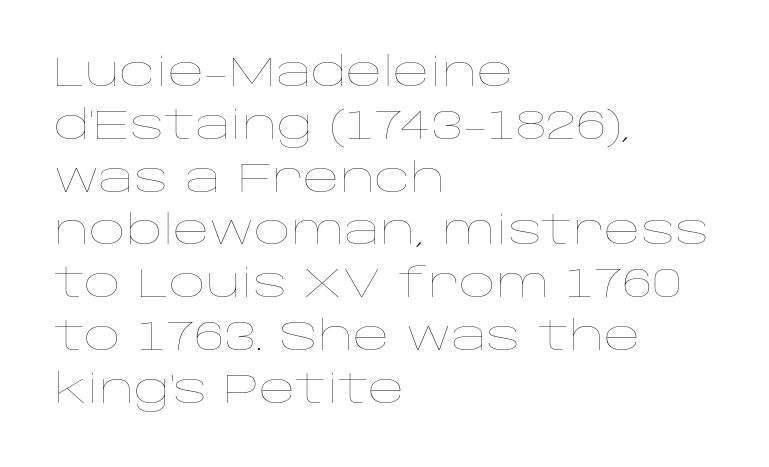
Compared with a centered layout, this one pins lines to the left instead. Honestly, there is no underline to notice here at all. The line-height multiplier appears to be the usual default. The typesetting does not lean heavy: it is not bold. Each letter keeps its own natural width here, so spacing adapts to shape.
